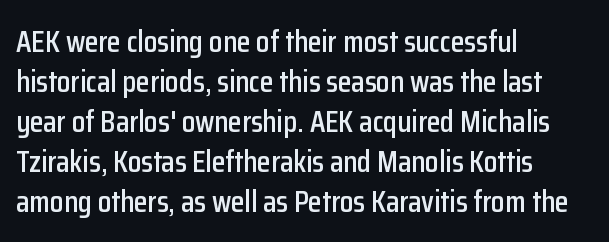
Proportional: the letters do not fall into vertical columns. This is the regular roman posture of the typeface. No feet cap the strokes, marking this as sans-serif type. Horizontal alignment here is leftward, the default for most running prose. Underlining? Definitely not there.
